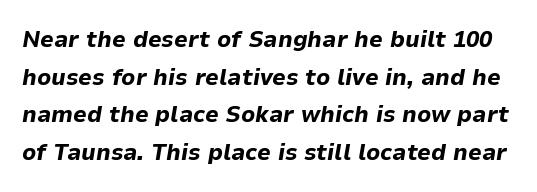
Q: Is the text bold? A: Yes.
Q: Is the text italic (slanted)? A: Yes, it leans right by about 9 degrees.
Q: Is the text underlined? A: No.
Q: Is the spacing between letters normal or unusually wide? A: Normal.
Q: Is the spacing between lines tight, normal or loose? A: Normal.
